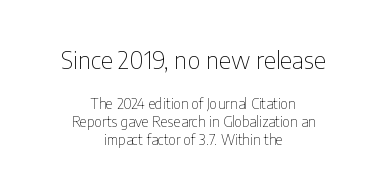
Notice how the stems are strictly vertical — no italics here. The upper block of text is set noticeably larger than the block beneath it. Any mark beneath the type? The region is blank. Think standard paragraph weight, or any step lighter than that. Does the copy run flush right? No — it is centered line by line.
